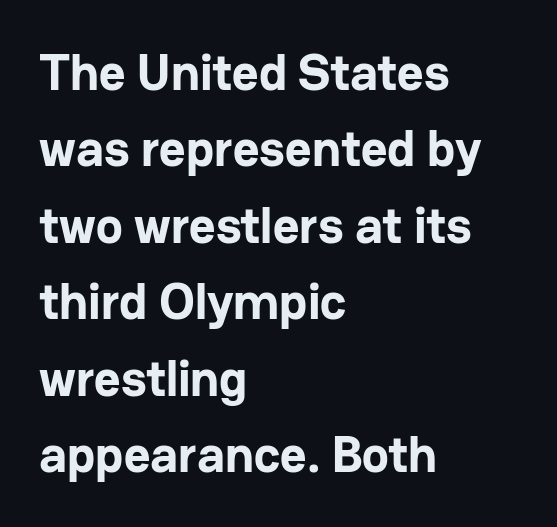
{"serif": "no", "italic": "no", "bold": "yes", "weight": "bold", "width": "normal", "stroke_contrast": "low", "x_height": "medium", "monospaced": "no", "underline": "no", "align": "left", "line_spacing": "normal", "line_spacing_ratio": 1.5, "letter_spacing": "normal", "letter_spacing_em": 0.0, "glyph_px": 51}
